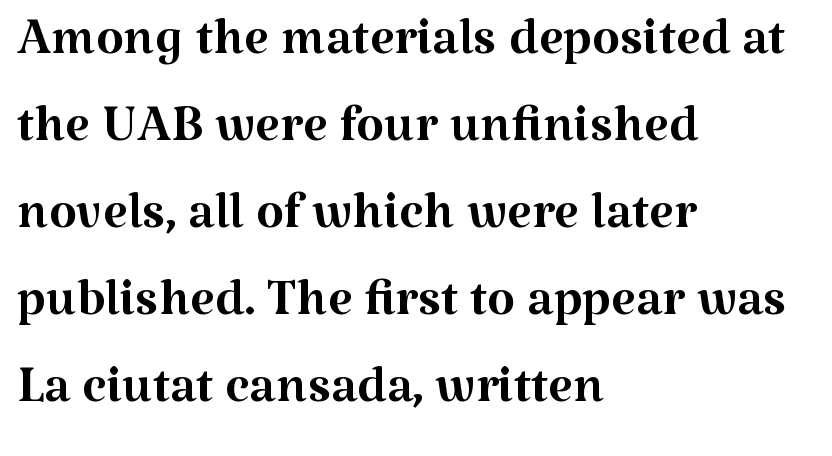
Q: Is the text bold? A: No.
Q: Is the text italic (slanted)? A: No, it is upright.
Q: Is the typeface a serif or a sans-serif typeface? A: Serif.
Q: Is the text underlined? A: No.
Q: How is the paragraph aligned? A: Left-aligned.
Q: Is the spacing between letters normal or unusually wide? A: Normal.
Q: Width (condensed, normal, or wide)? A: Normal.
Q: Stroke contrast? A: Medium.
Q: x-height? A: Medium.
Q: Monospaced? A: No.
